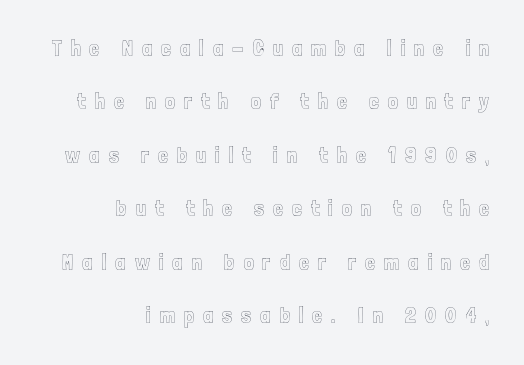
Q: Is the text italic (slanted)? A: No, it is upright.
Q: Is the text underlined? A: No.
Q: How is the paragraph aligned? A: Right-aligned.
Q: Is the spacing between letters normal or unusually wide? A: Unusually wide.
Q: Is the spacing between lines tight, normal or loose? A: Loose.
